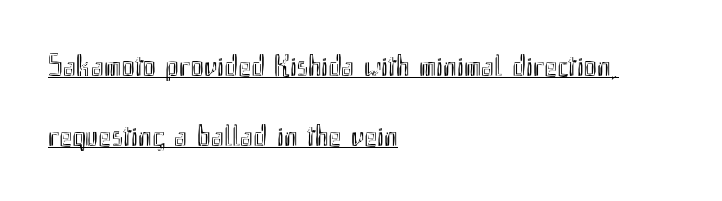
Somebody hit Ctrl+U on this one — the words are underlined. Vertical strokes here are truly vertical. Here the designer chose a conventional face with non-uniform glyph widths. Rows of type keep a wide berth in the vertical direction.
